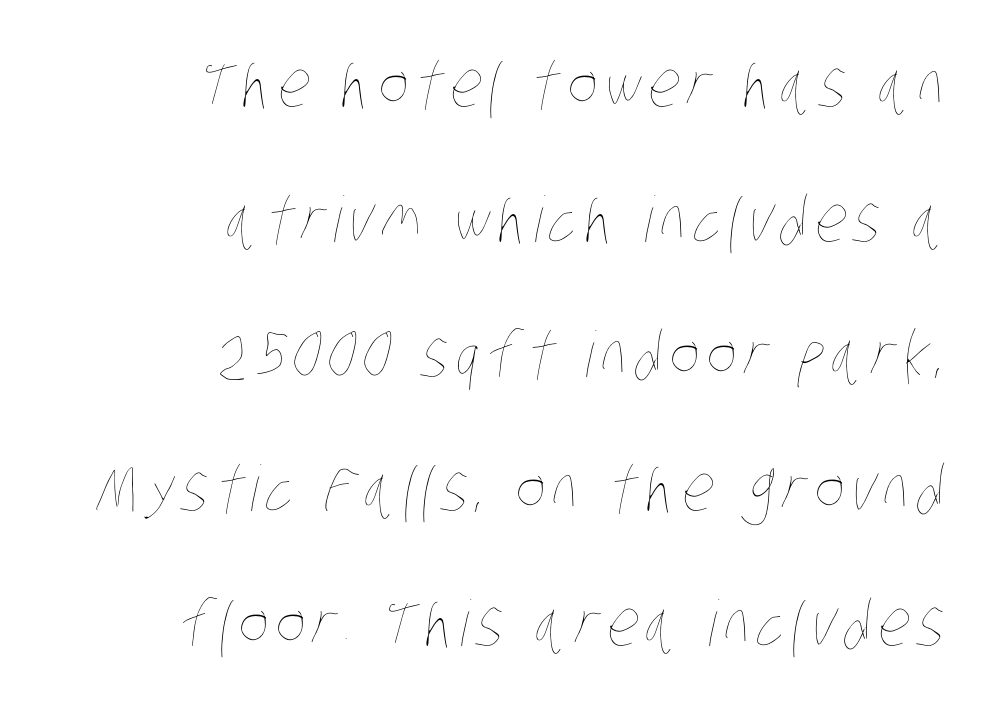
Q: Is the text bold? A: No.
Q: Is the text underlined? A: No.
Q: How is the paragraph aligned? A: Right-aligned.
Q: Is the spacing between lines tight, normal or loose? A: Loose.
Q: Width (condensed, normal, or wide)? A: Condensed.
Q: Stroke contrast? A: Low.
Q: x-height? A: Large.
Q: Monospaced? A: No.
